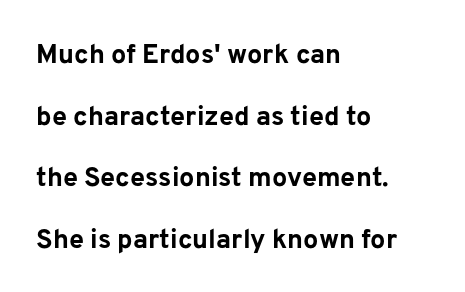
{"italic": "no", "bold": "yes", "underline": "no", "align": "left", "line_spacing": "loose", "line_spacing_ratio": 2.28, "letter_spacing": "normal", "letter_spacing_em": 0.0, "glyph_px": 27}
